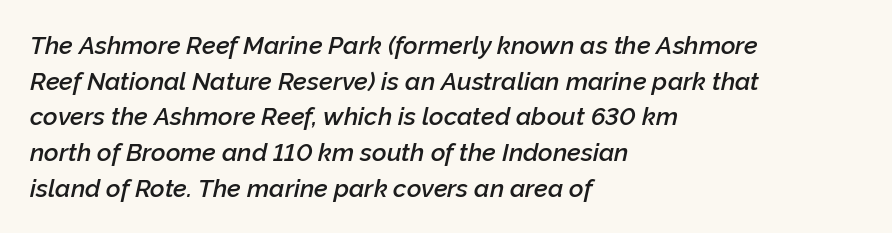
{"italic": "yes", "lean": "right", "slant_degrees": 12, "bold": "semi", "underline": "no", "align": "left", "line_spacing": "normal", "line_spacing_ratio": 1.43, "letter_spacing": "normal", "letter_spacing_em": 0.0, "glyph_px": 25}
